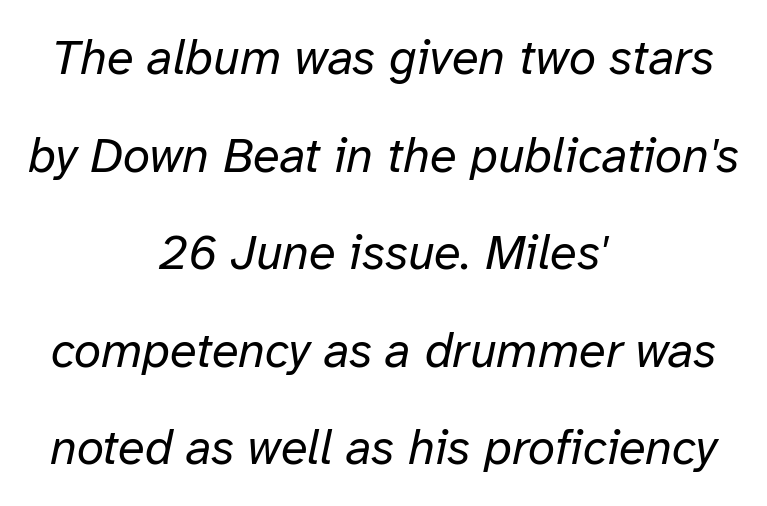
The typesetter chose a symmetrical, centered arrangement here. This is not heavy type; no bold has been used. Emphasis-style slanted type is in use. Note the varied advance widths — an 'i' is clearly narrower than an 'm'. A bare baseline throughout the passage.
